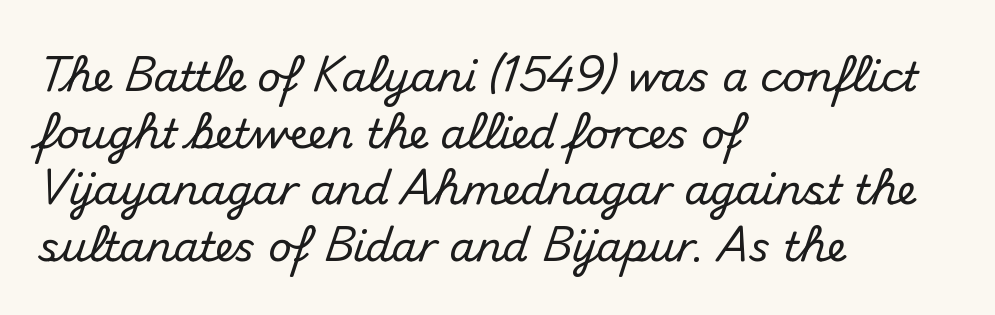
Q: Is the text italic (slanted)? A: Yes.
Q: Is the typeface a serif or a sans-serif typeface? A: Sans-serif.
Q: Is the text underlined? A: No.
Q: How is the paragraph aligned? A: Left-aligned.
Q: Is the spacing between letters normal or unusually wide? A: Normal.
Q: Is the spacing between lines tight, normal or loose? A: Normal.
Q: Width (condensed, normal, or wide)? A: Normal.
Q: Stroke contrast? A: Medium.
Q: x-height? A: Small.
Q: Monospaced? A: No.
